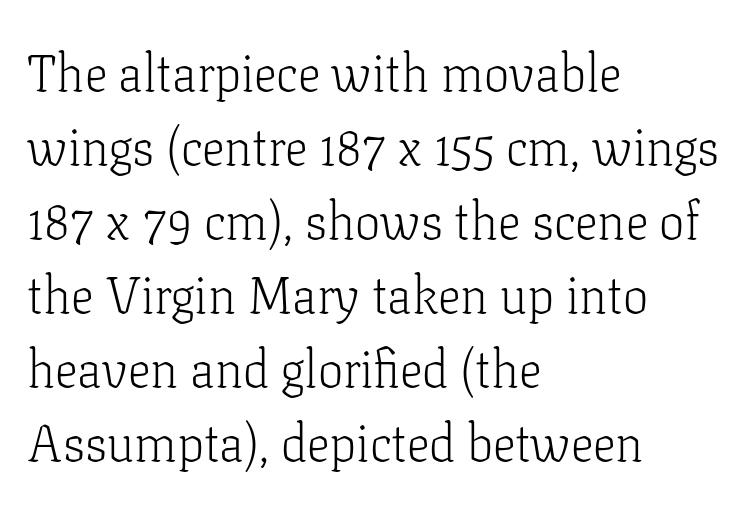
{"serif": "yes", "italic": "no", "bold": "no", "weight": "light", "width": "normal", "stroke_contrast": "low", "x_height": "medium", "monospaced": "no", "underline": "no", "align": "left", "line_spacing": "normal", "line_spacing_ratio": 1.45, "letter_spacing": "normal", "letter_spacing_em": 0.0, "glyph_px": 51}
